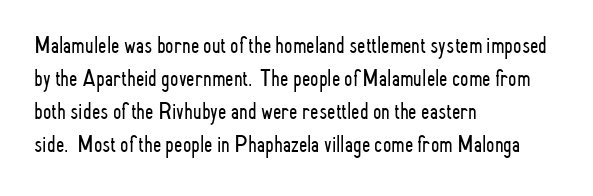
{"italic": "no", "bold": "no", "underline": "no", "align": "left", "line_spacing": "normal", "line_spacing_ratio": 1.38, "letter_spacing": "normal", "letter_spacing_em": 0.0, "glyph_px": 24}
